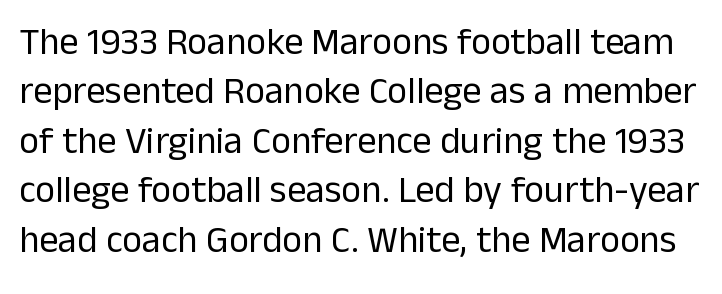
{"serif": "no", "italic": "no", "bold": "no", "weight": "regular", "width": "normal", "stroke_contrast": "low", "x_height": "medium", "monospaced": "no", "underline": "no", "line_spacing": "normal", "line_spacing_ratio": 1.3, "letter_spacing": "normal", "letter_spacing_em": 0.0, "glyph_px": 38}
